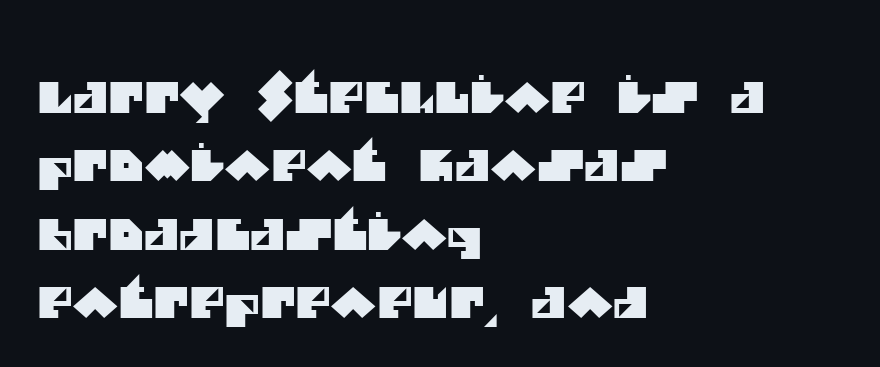
{"serif": "no", "width": "normal", "stroke_contrast": "medium", "x_height": "large", "monospaced": "no", "underline": "no", "align": "left", "line_spacing": "normal", "line_spacing_ratio": 1.59, "letter_spacing": "normal", "letter_spacing_em": 0.0, "glyph_px": 43}
